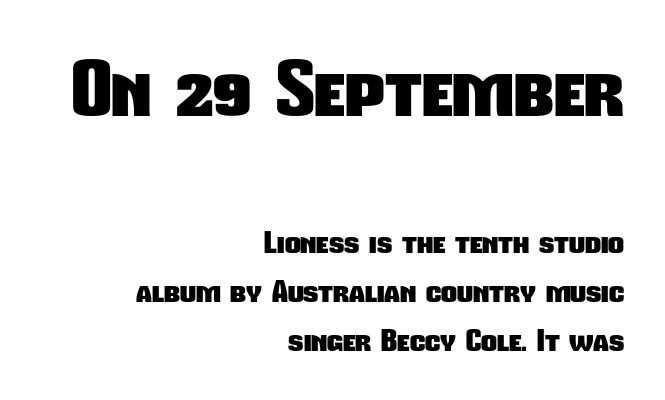
The image shows 77 px heavy, condensed sans-serif type; set right-aligned, normal line spacing (1.57x), normal letter spacing, not underlined; the first (top) block is 2.48x larger; low stroke contrast and a medium x-height.
